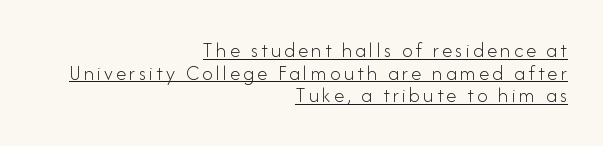
Horizontally, the lines are justified to the trailing edge only. Compared with a typical body face, this is equally light or lighter still. Do the letters lean? They stand straight. The sample's only ornament is a line tracing under the words.
